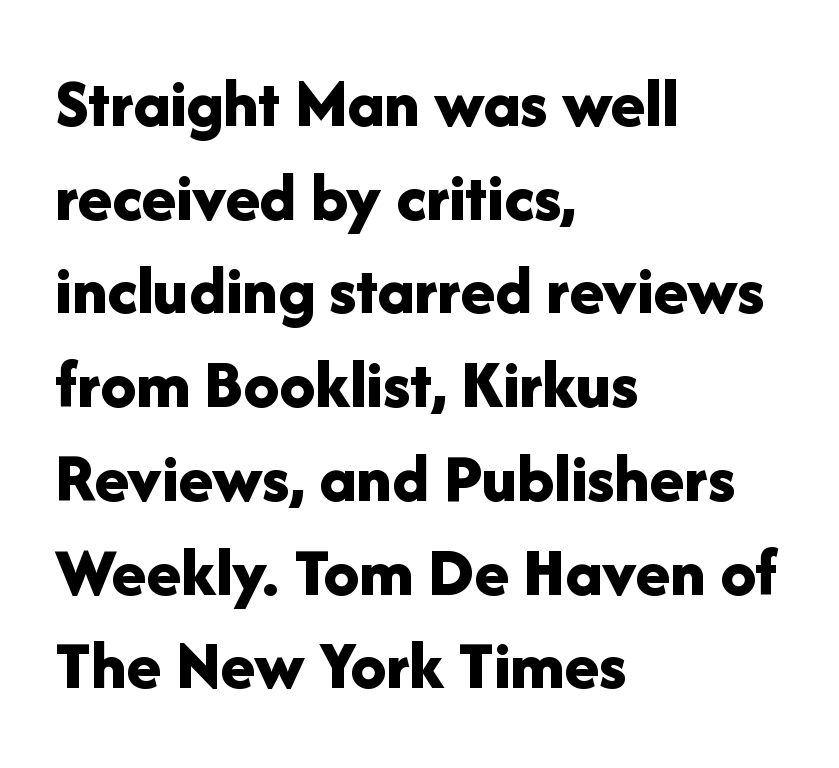
Honestly, the row spacing looks completely unremarkable. This is the regular roman posture of the typeface. Each glyph is drawn with heavy, bold strokes. Type without underlining. The paragraph has a hard left edge and a soft right edge. The tracking reads as untouched default to a designer's eye.
